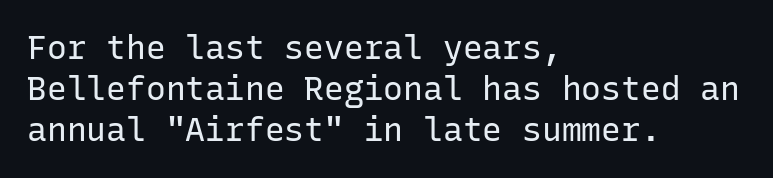
{"serif": "no", "italic": "no", "bold": "no", "weight": "regular", "width": "normal", "stroke_contrast": "low", "x_height": "medium", "monospaced": "yes", "underline": "no", "align": "left", "line_spacing": "normal", "line_spacing_ratio": 1.25, "letter_spacing": "normal", "letter_spacing_em": 0.0, "glyph_px": 33}
